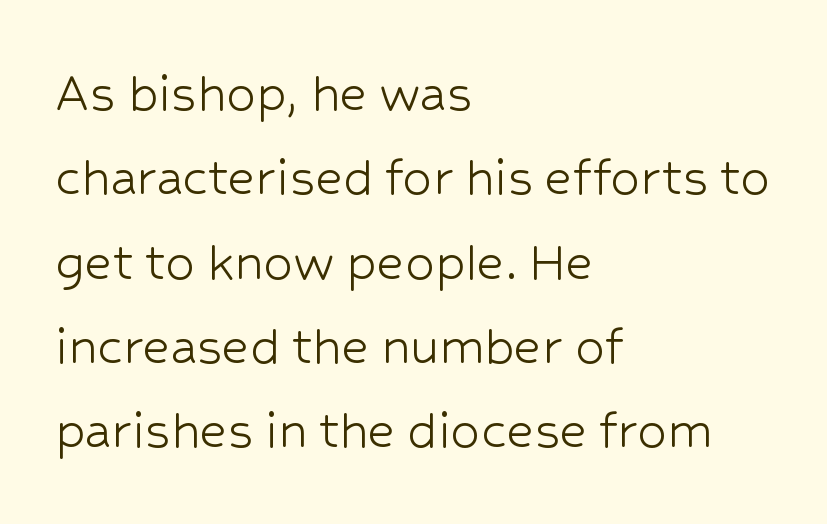
Q: Is the text bold? A: No.
Q: Is the text italic (slanted)? A: No, it is upright.
Q: Is the typeface a serif or a sans-serif typeface? A: Sans-serif.
Q: Is the text underlined? A: No.
Q: How is the paragraph aligned? A: Left-aligned.
Q: Is the spacing between letters normal or unusually wide? A: Normal.
Q: Is the spacing between lines tight, normal or loose? A: Normal.
Q: Width (condensed, normal, or wide)? A: Normal.
Q: Stroke contrast? A: Low.
Q: x-height? A: Medium.
Q: Monospaced? A: No.
